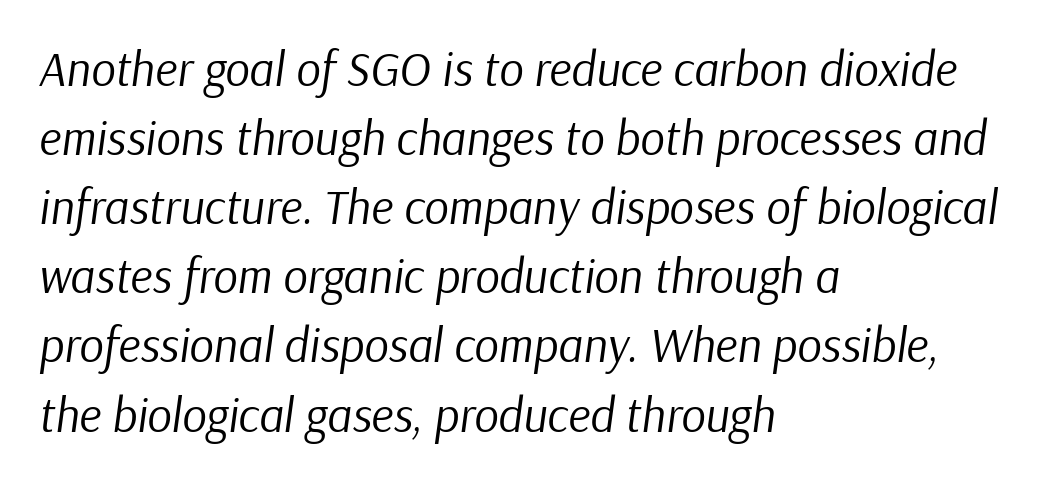
Q: Is the text bold? A: No.
Q: Is the text italic (slanted)? A: Yes, it leans right by about 9 degrees.
Q: Is the text underlined? A: No.
Q: How is the paragraph aligned? A: Left-aligned.
Q: Is the spacing between letters normal or unusually wide? A: Normal.
Q: Is the spacing between lines tight, normal or loose? A: Normal.
Q: Width (condensed, normal, or wide)? A: Normal.
Q: Stroke contrast? A: Low.
Q: x-height? A: Medium.
Q: Monospaced? A: No.
